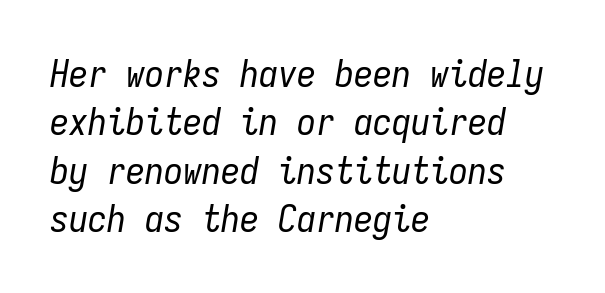
Q: Is the text bold? A: No.
Q: Is the text italic (slanted)? A: Yes, it leans right by about 9 degrees.
Q: Is the text underlined? A: No.
Q: How is the paragraph aligned? A: Left-aligned.
Q: Is the spacing between letters normal or unusually wide? A: Normal.
Q: Is the spacing between lines tight, normal or loose? A: Normal.
Q: Width (condensed, normal, or wide)? A: Condensed.
Q: Stroke contrast? A: Low.
Q: x-height? A: Medium.
Q: Monospaced? A: Yes.
